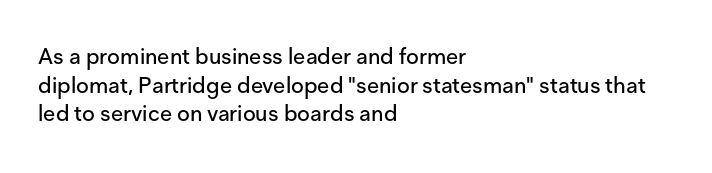
Q: Is the text italic (slanted)? A: No, it is upright.
Q: Is the text underlined? A: No.
Q: How is the paragraph aligned? A: Left-aligned.
Q: Is the spacing between letters normal or unusually wide? A: Normal.
Q: Is the spacing between lines tight, normal or loose? A: Normal.
